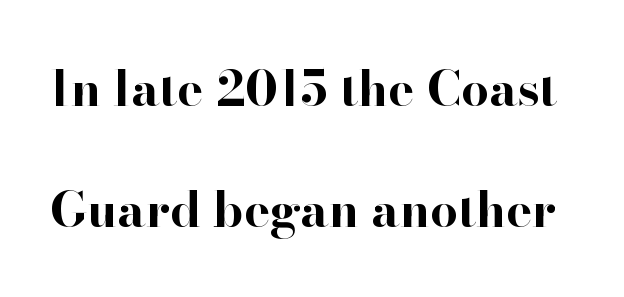
The image shows 49 px bold serif type, upright; set loose line spacing (2.46x), normal letter spacing, not underlined; high stroke contrast and a small x-height.
